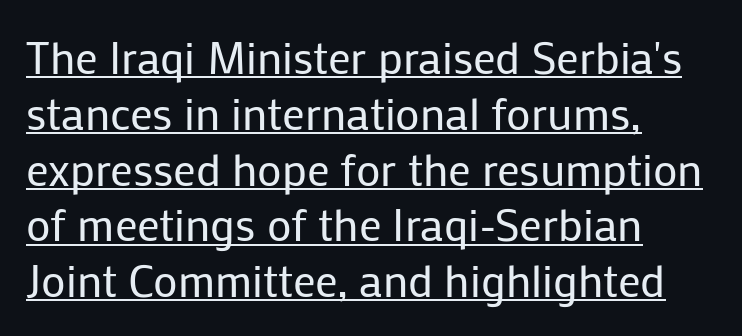
{"serif": "no", "italic": "no", "bold": "no", "weight": "regular", "width": "normal", "stroke_contrast": "low", "x_height": "medium", "monospaced": "no", "underline": "yes", "align": "left", "line_spacing_ratio": 1.24, "letter_spacing": "normal", "letter_spacing_em": 0.0, "glyph_px": 45}
